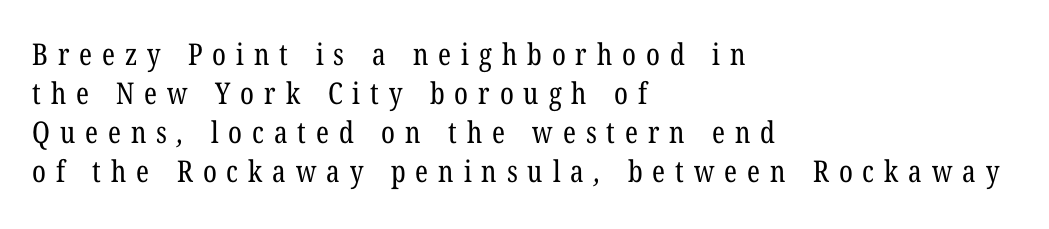
Q: Is the text bold? A: No.
Q: Is the typeface a serif or a sans-serif typeface? A: Serif.
Q: Is the text underlined? A: No.
Q: How is the paragraph aligned? A: Left-aligned.
Q: Is the spacing between letters normal or unusually wide? A: Unusually wide.
Q: Is the spacing between lines tight, normal or loose? A: Normal.
Q: Width (condensed, normal, or wide)? A: Condensed.
Q: Stroke contrast? A: Low.
Q: x-height? A: Medium.
Q: Monospaced? A: No.
